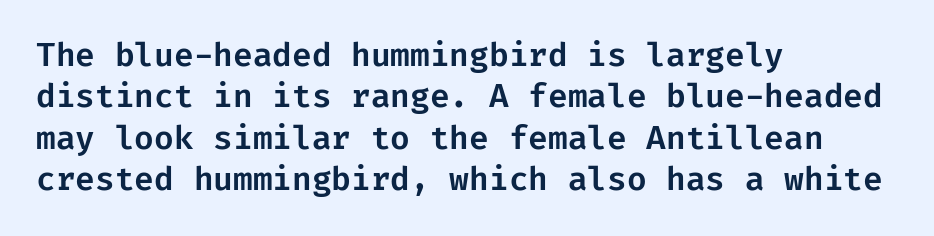
Baseline-to-baseline distance is the conventional proportion of letter height. The foot of each line stays bare and open. Note: no serifs on the glyphs. Here the glyphs are tracked normally, forming tight word shapes. A student would call this left alignment; a typographer would say flush left, rag right. This sample uses an upright cut, with every glyph sitting square on the baseline.
